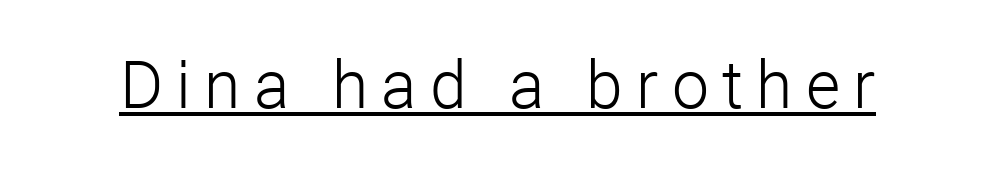
The face used here is proportionally spaced, like ordinary book or web type. This rendering employs a face without finishing strokes, i.e., a sans-serif. Stems and bowls with no extra thickness — not bold. Caption: expanded tracking, letters set apart. Compared with undecorated copy, this sample adds a rule below the words. Ordinary non-slanted type is in use.
